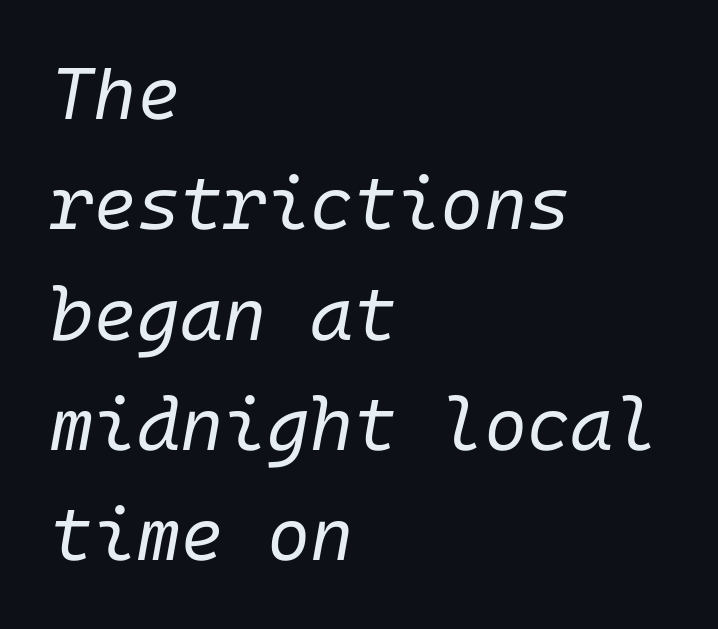
{"italic": "yes", "lean": "right", "slant_degrees": 10, "bold": "no", "weight": "regular", "width": "normal", "stroke_contrast": "low", "x_height": "medium", "underline": "no", "align": "left", "line_spacing": "normal", "line_spacing_ratio": 1.49, "letter_spacing": "normal", "letter_spacing_em": 0.0, "glyph_px": 74}
